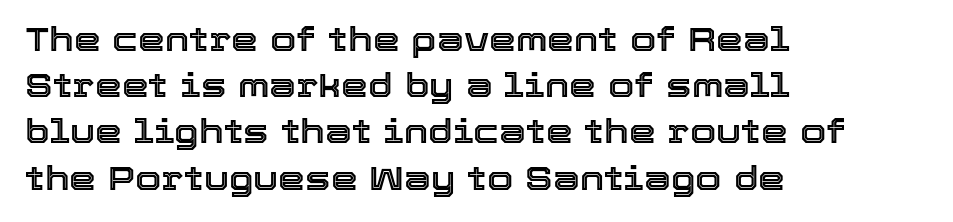
The image shows 34 px text type, upright; set left-aligned, normal line spacing (1.36x), normal letter spacing, not underlined; a medium x-height.
